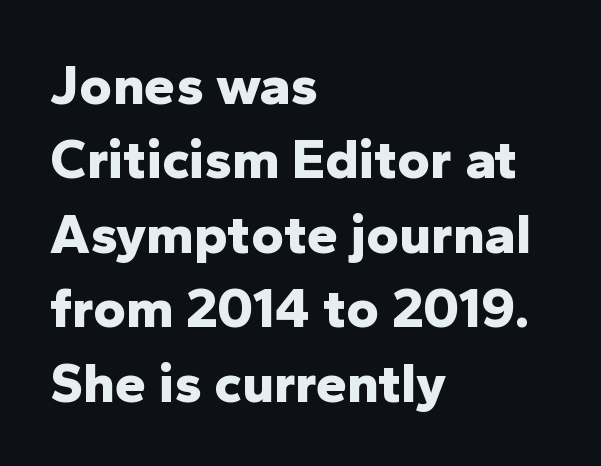
The image shows 56 px bold sans-serif type, upright; set left-aligned, normal line spacing (1.33x), normal letter spacing, not underlined; low stroke contrast and a medium x-height.
